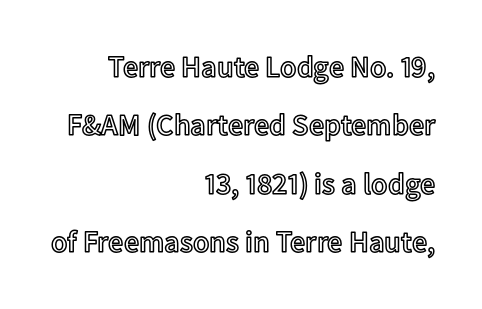
Q: Is the text italic (slanted)? A: No, it is upright.
Q: Is the text underlined? A: No.
Q: How is the paragraph aligned? A: Right-aligned.
Q: Is the spacing between letters normal or unusually wide? A: Normal.
Q: Is the spacing between lines tight, normal or loose? A: Loose.
Q: Width (condensed, normal, or wide)? A: Normal.
Q: x-height? A: Medium.
Q: Monospaced? A: No.
